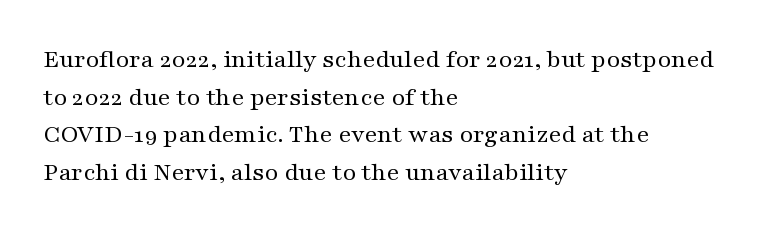
This sample is left-justified, so line endings fall wherever the words run out. Short note: letters normally spaced. These lines were composed using upright roman letters. Nothing heavy about these letters — not bold at all. The glyphs are unaccompanied by any horizontal stroke below them. Quick note: interline space is typical.
